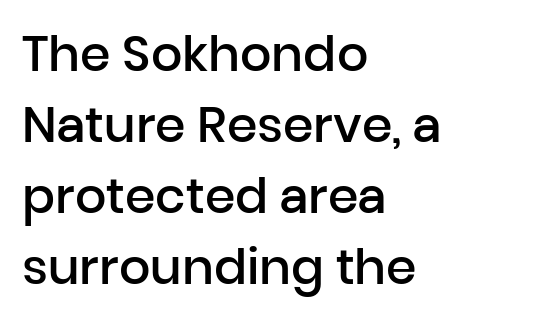
A typesetter would call this leading conventional body-copy spacing. The zone under the glyphs is completely vacant. Posture: upright roman. Does the weight exceed regular? Yes, but only to semibold. Does the type have serifs? No, each stem ends abruptly. The paragraph has a hard left edge and a soft right edge.
